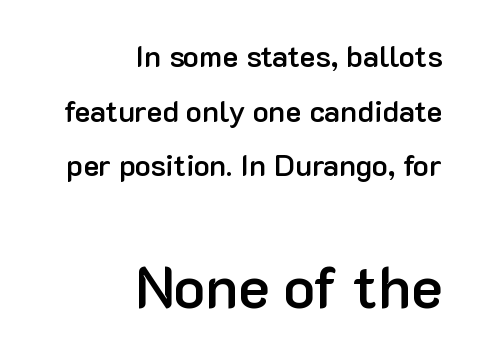
The image shows 59 px semibold sans-serif type, upright; set right-aligned, line spacing 1.82x, normal letter spacing, not underlined; the second (bottom) block is 1.97x larger; low stroke contrast and a medium x-height.
